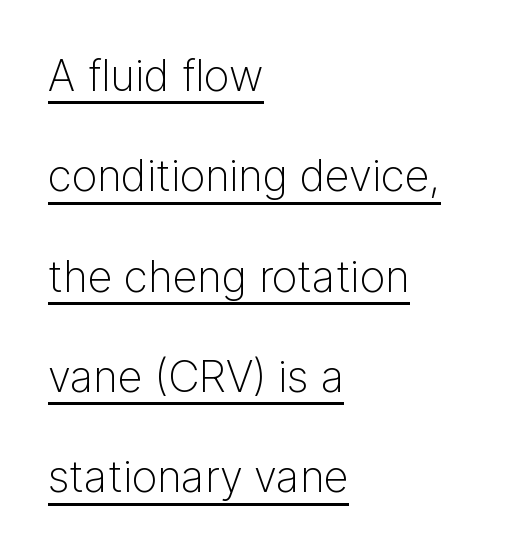
The image shows 44 px light sans-serif type, upright; set left-aligned, loose line spacing (2.28x), normal letter spacing, underlined; low stroke contrast and a medium x-height.
